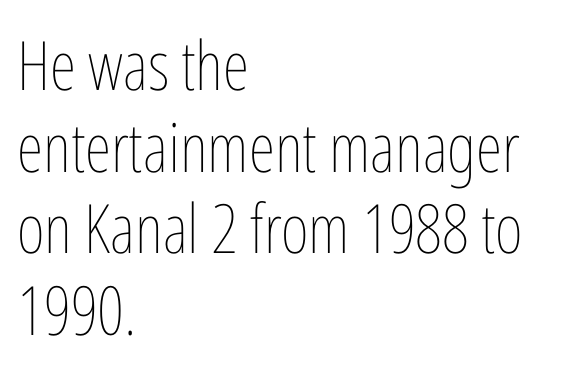
{"italic": "no", "bold": "no", "weight": "thin", "width": "condensed", "stroke_contrast": "low", "x_height": "medium", "monospaced": "no", "underline": "no", "align": "left", "line_spacing_ratio": 1.2, "letter_spacing": "normal", "letter_spacing_em": 0.0, "glyph_px": 68}
